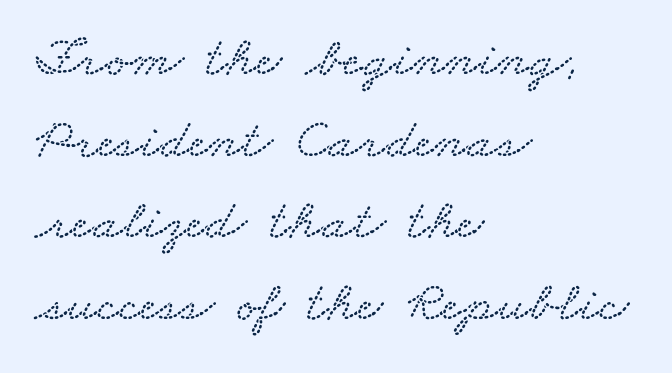
The image shows 57 px wide type; set left-aligned, normal line spacing (1.43x), normal letter spacing, not underlined; low stroke contrast and a small x-height.
